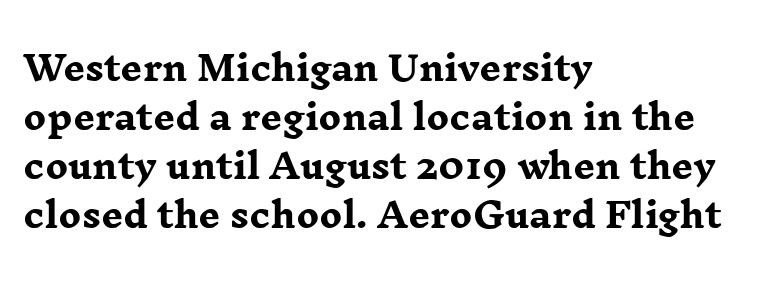
In CSS terms this would be text-align: left. Type style note: has serifs. Spacing verdict: proportional, widths tailored to each character. Has an underline been added? It has not. The font's upright variant was chosen for this text.
